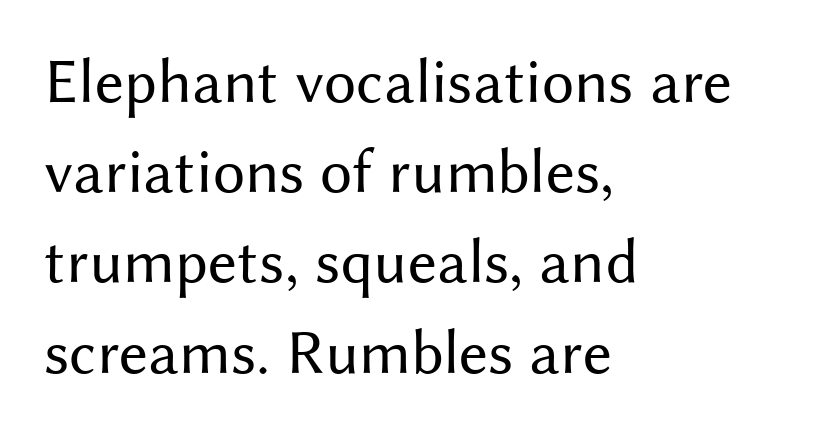
The image shows 64 px regular-weight sans-serif type, upright; set left-aligned, normal line spacing (1.41x), normal letter spacing, not underlined; medium stroke contrast and a medium x-height.
